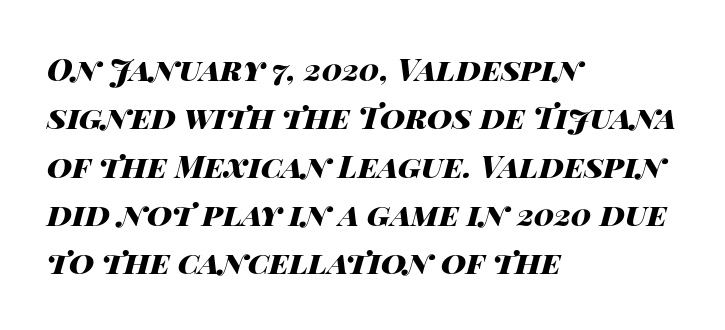
{"italic": "yes", "lean": "right", "slant_degrees": 14, "bold": "yes", "weight": "heavy", "width": "wide", "stroke_contrast": "high", "x_height": "large", "monospaced": "no", "underline": "no", "align": "left", "line_spacing": "normal", "line_spacing_ratio": 1.56, "letter_spacing": "normal", "letter_spacing_em": 0.0, "glyph_px": 31}
